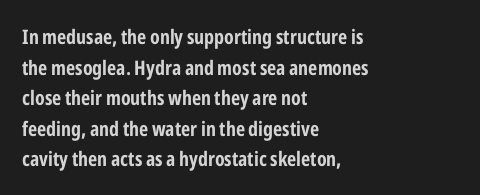
Q: Is the text bold? A: Yes.
Q: Is the text italic (slanted)? A: No, it is upright.
Q: Is the text underlined? A: No.
Q: How is the paragraph aligned? A: Left-aligned.
Q: Is the spacing between letters normal or unusually wide? A: Normal.
Q: Is the spacing between lines tight, normal or loose? A: Normal.
